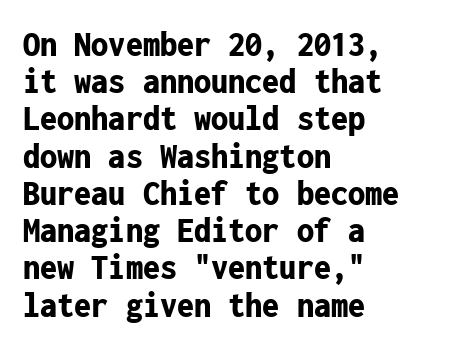
The image shows 38 px bold, condensed sans-serif type, upright, monospaced; set left-aligned, tight line spacing (0.98x), normal letter spacing, not underlined; low stroke contrast and a medium x-height.
